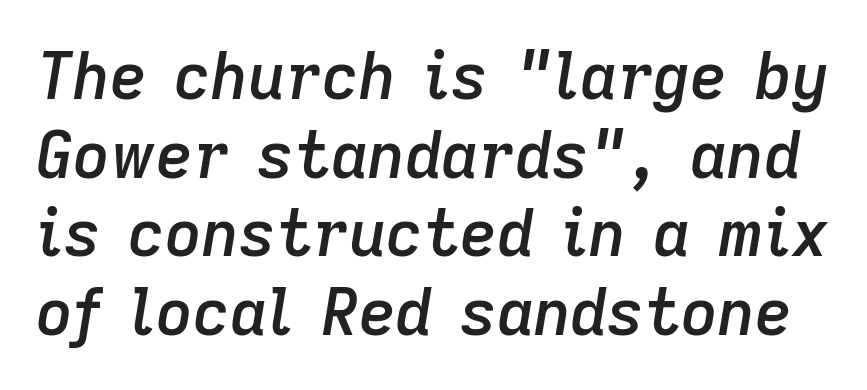
The image shows 64 px semibold type, italic (leaning right); set line spacing 1.23x, normal letter spacing, not underlined; low stroke contrast and a medium x-height.
